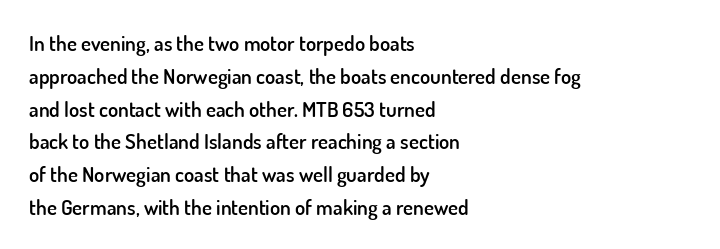
{"italic": "no", "bold": "semi", "underline": "no", "align": "left", "line_spacing": "normal", "line_spacing_ratio": 1.56, "letter_spacing": "normal", "letter_spacing_em": 0.0, "glyph_px": 21}
